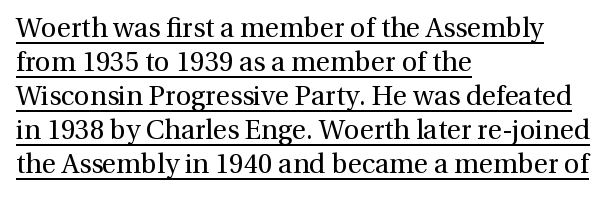
{"italic": "no", "bold": "no", "underline": "yes", "align": "left", "line_spacing": "normal", "line_spacing_ratio": 1.26, "letter_spacing": "normal", "letter_spacing_em": 0.0, "glyph_px": 27}
